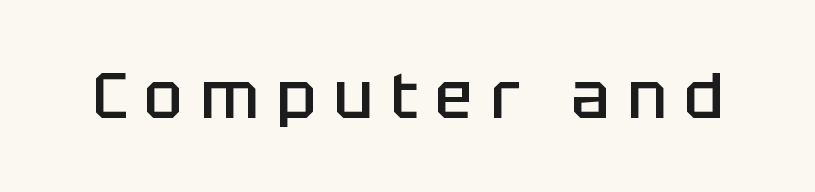
Tracking here is generous; glyphs stand well apart from one another. Notice how the stems are strictly vertical — no italics here. Classification — sans serif. Rule under the text: the space is simply empty. Students, this is semibold: more ink than regular, less than bold.
